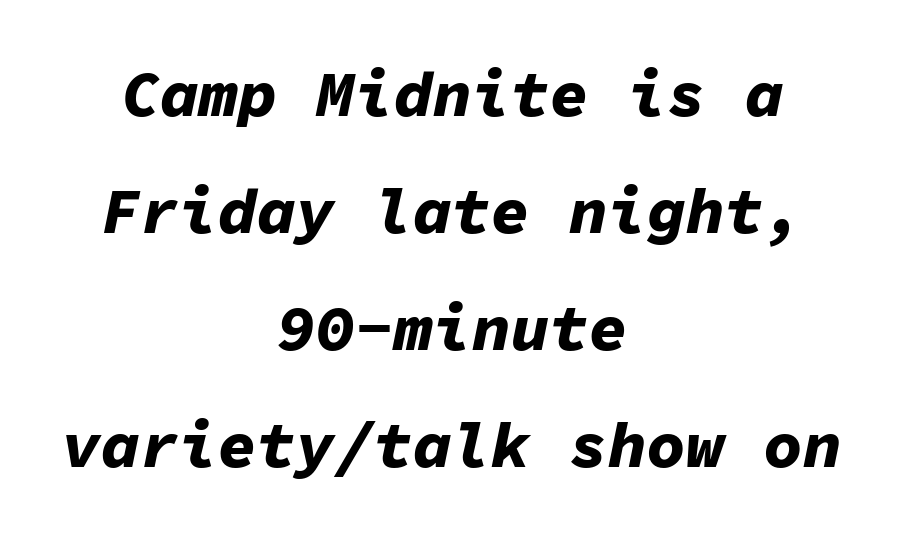
Each line is balanced around a shared central axis. Is this a fixed-width face? Yes — each glyph sits in an identical cell. There's an unmistakable incline to the writing here. Weight check: bold — yes, fully. This sample uses plain, unmodified letter spacing.
